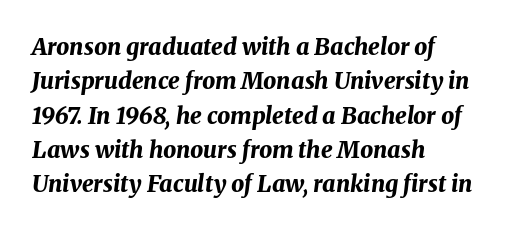
Clear beneath every line of the passage. The designer left line spacing at the default. Tracking here is standard; glyphs follow each other at the usual distance. On the weight axis this lands at bold, roughly 700. Caption: multi-line text, flush left, ragged right.
